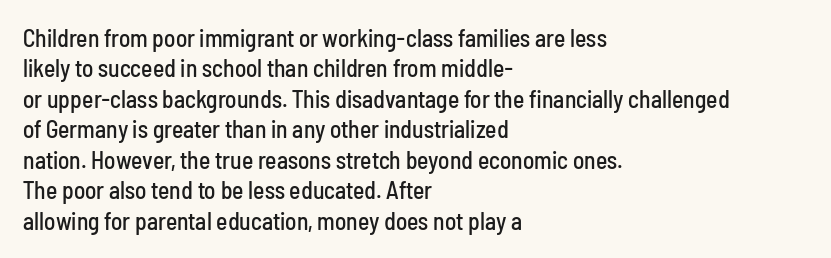
Unmarked baselines from the first word to the last. Short and long lines alike share a common starting point at left. The horizontal fit of the characters is conventional and even. Leading matches the norm, producing a regular column. In terms of posture, this sample is upright.
